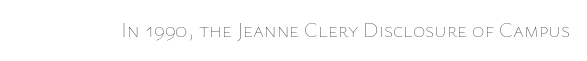
The image shows 21 px text type, upright; set normal letter spacing, not underlined.
